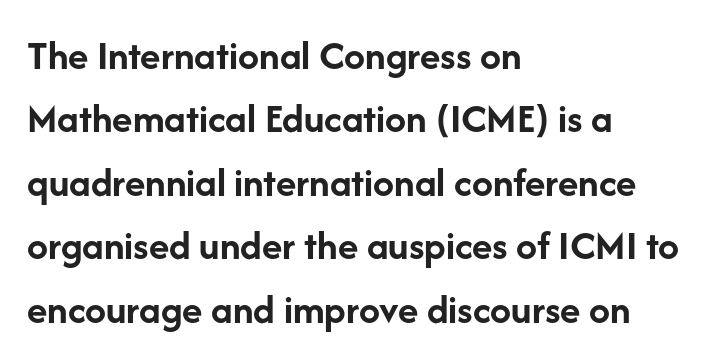
The image shows 42 px semibold sans-serif type, upright; set left-aligned, normal line spacing (1.51x), normal letter spacing, not underlined; low stroke contrast and a medium x-height.
